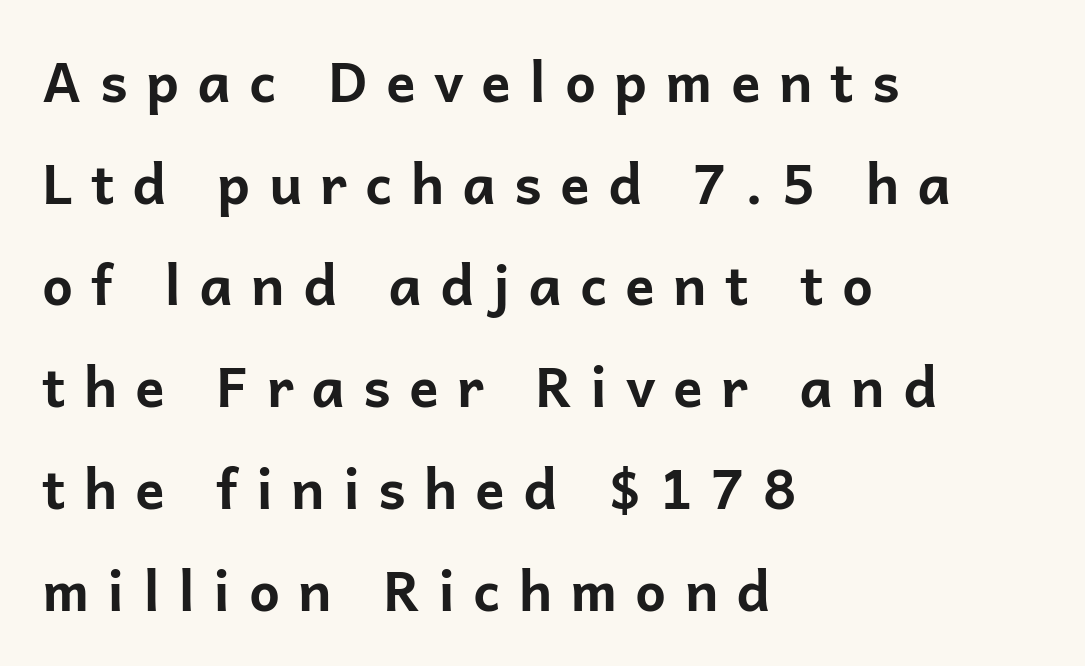
The image shows 55 px bold sans-serif type, upright; set left-aligned, line spacing 1.85x, unusually wide letter spacing (+0.33 em), not underlined; low stroke contrast and a medium x-height.
